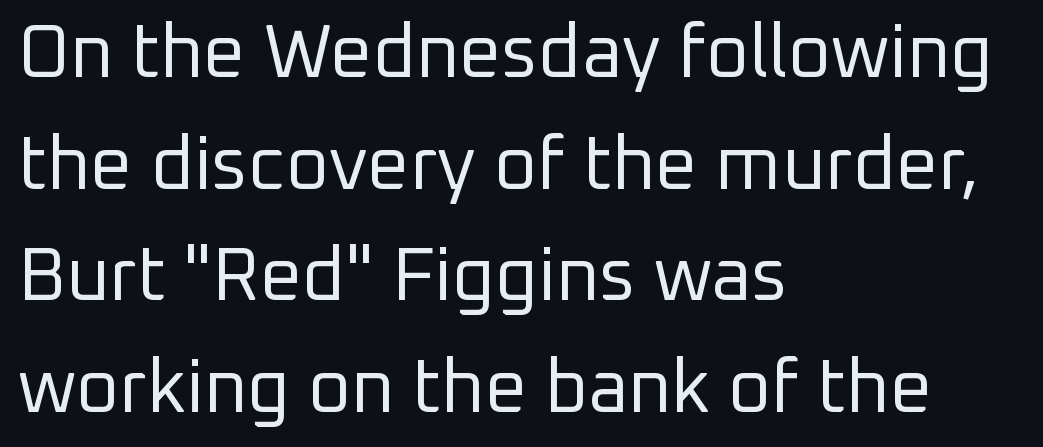
The passage shown is not underscored anywhere. Designer's note — italics off, roman on. These lines are rendered in a variable-pitch font. The tracking reads as untouched default to a designer's eye. I'd call this a sans setting — the letters go barefoot.
